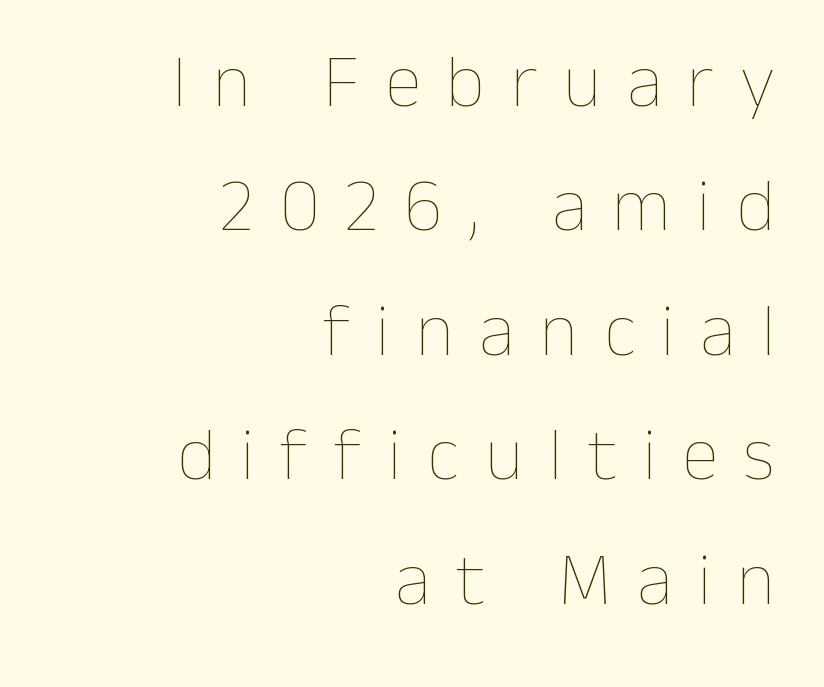
Q: Is the text bold? A: No.
Q: Is the text italic (slanted)? A: No, it is upright.
Q: Is the text underlined? A: No.
Q: How is the paragraph aligned? A: Right-aligned.
Q: Is the spacing between letters normal or unusually wide? A: Unusually wide.
Q: Is the spacing between lines tight, normal or loose? A: Normal.
Q: Width (condensed, normal, or wide)? A: Normal.
Q: Stroke contrast? A: Low.
Q: x-height? A: Medium.
Q: Monospaced? A: No.
